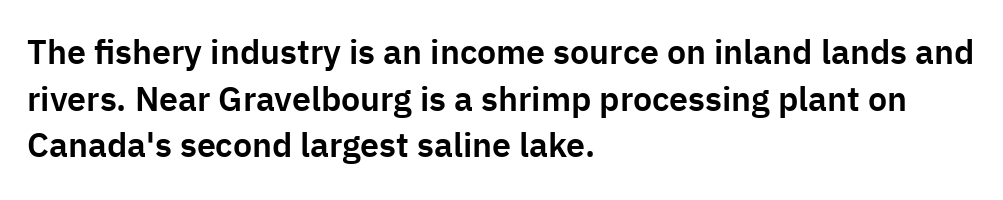
Horizontal alignment here is leftward, the default for most running prose. Interline gaps are of average width in this sample. Italic: no, the glyphs are upright roman. The typeface chosen for these lines omits serifs. Here the designer chose a conventional face with non-uniform glyph widths.
